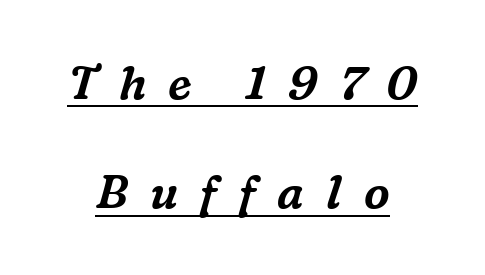
The image shows 46 px serif type, italic (leaning right); set loose line spacing (2.38x), unusually wide letter spacing (+0.48 em), underlined; medium stroke contrast and a medium x-height.
